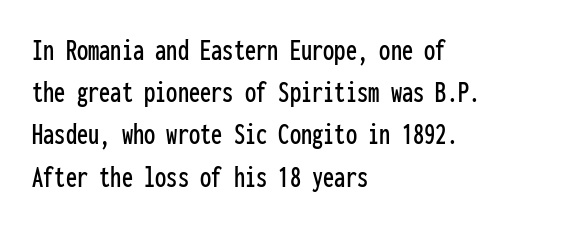
The image shows 32 px condensed sans-serif type, upright, monospaced; set left-aligned, normal line spacing (1.32x), normal letter spacing, not underlined; low stroke contrast and a medium x-height.
